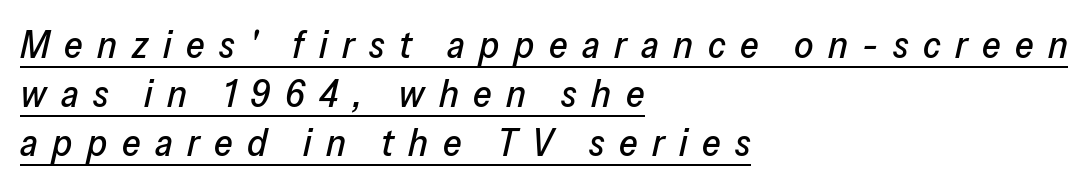
The image shows 38 px text type, italic (leaning right); set left-aligned, normal line spacing (1.29x), unusually wide letter spacing (+0.38 em), underlined; low stroke contrast and a medium x-height.
